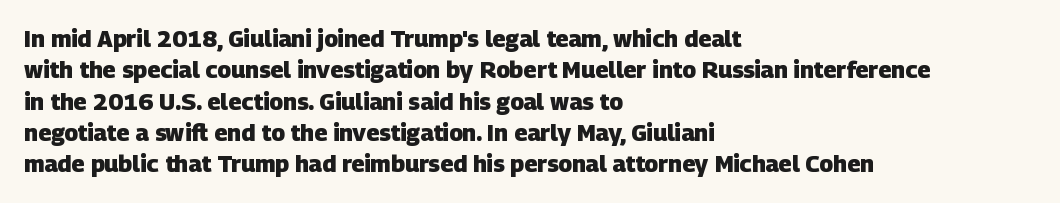
{"bold": "yes", "underline": "no", "align": "left", "line_spacing": "normal", "line_spacing_ratio": 1.36, "letter_spacing": "normal", "letter_spacing_em": 0.0, "glyph_px": 23}
